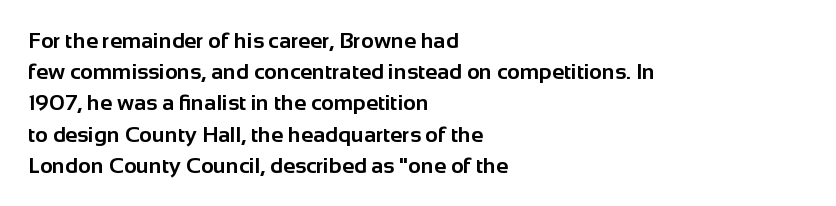
The image shows 22 px bold type, upright; set left-aligned, normal line spacing (1.42x), normal letter spacing, not underlined.
